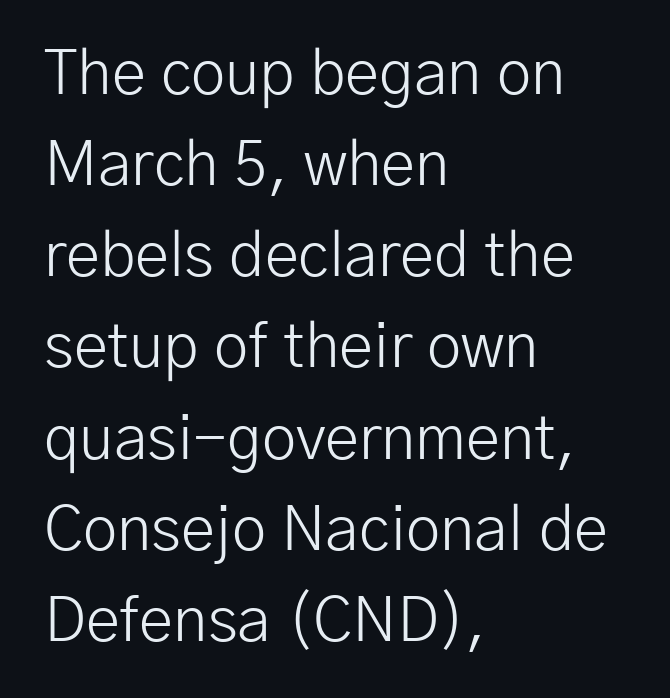
Nope, no serifs anywhere on these letters. Here the designer chose a conventional face with non-uniform glyph widths. Any mark beneath the type? The region is blank. Typeset ragged right — the left edge is the straight one.
